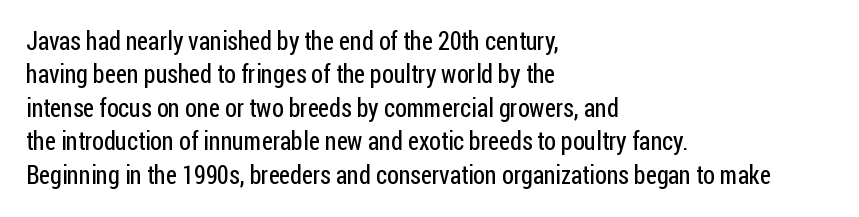
Notice how the stems are strictly vertical — no italics here. Clear beneath every line of the passage. Compared with typical paragraphs, the rows here are spaced about the same. The letters look calm and open, with moderate or lighter stems. Spacing between characters is what you'd get straight out of the box.
